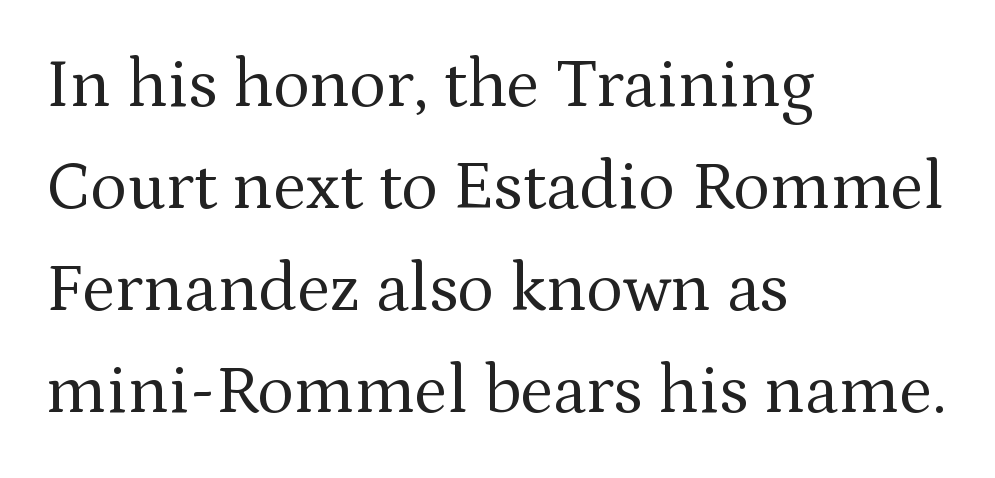
These lines are composed in type with serifs. Descenders hang freely into open space. Designer's note — italics off, roman on. A typesetter would call this zero additional tracking. A classic flush-left, rag-right setting is used for this passage.
